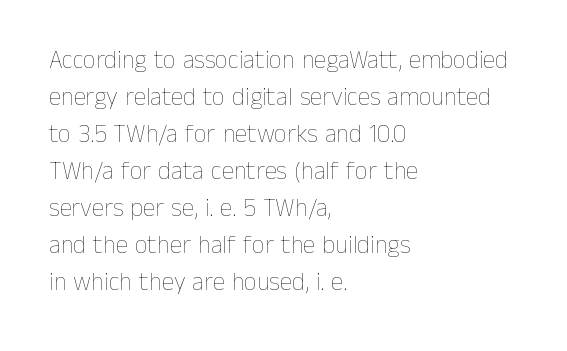
A typesetter would call this leading conventional body-copy spacing. Descender tails drop into unmarked territory. Visually the block forms a straight wall on the left and a jagged coastline on the right. Do the letters lean? They stand straight.
